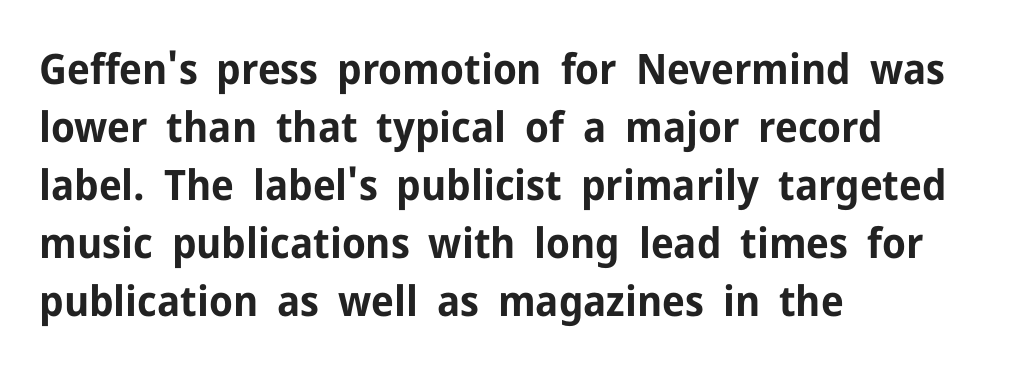
Q: Is the text bold? A: Yes.
Q: Is the text italic (slanted)? A: No, it is upright.
Q: Is the typeface a serif or a sans-serif typeface? A: Sans-serif.
Q: Is the text underlined? A: No.
Q: How is the paragraph aligned? A: Left-aligned.
Q: Is the spacing between letters normal or unusually wide? A: Normal.
Q: Is the spacing between lines tight, normal or loose? A: Normal.
Q: Width (condensed, normal, or wide)? A: Normal.
Q: Stroke contrast? A: Low.
Q: x-height? A: Medium.
Q: Monospaced? A: No.
